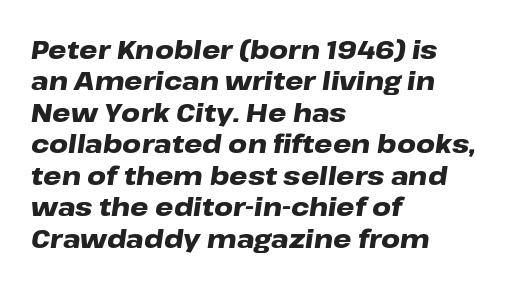
Glance below the letters and you will spot only blank space. The rendering applies a slant to the glyphs. Bold? Absolutely — the strokes are thick and heavy. Leftover space on each line is placed entirely after the last word.
